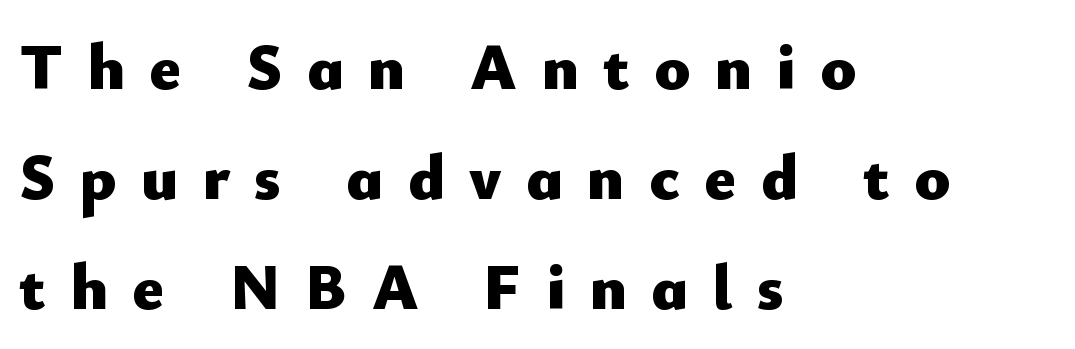
A clean baseline with only descenders dipping below it. Caption: multi-line text, flush left, ragged right. Are there feet on the stems? There aren't — it's a sans. In terms of posture, this sample is upright. How heavy is the stroke? Heavy — this is a bold.
